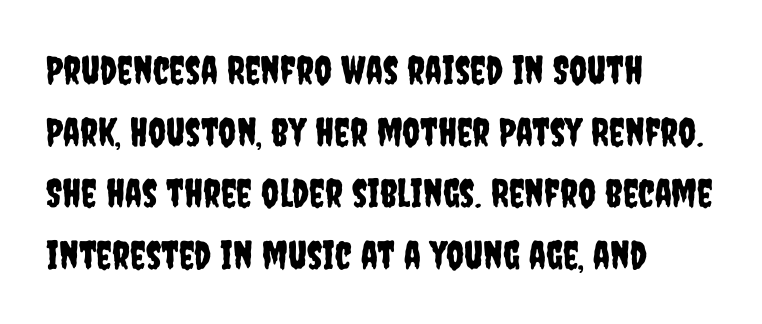
{"serif": "no", "italic": "no", "width": "condensed", "stroke_contrast": "low", "x_height": "large", "monospaced": "no", "underline": "no", "align": "left", "line_spacing": "normal", "line_spacing_ratio": 1.58, "letter_spacing": "normal", "letter_spacing_em": 0.0, "glyph_px": 39}
